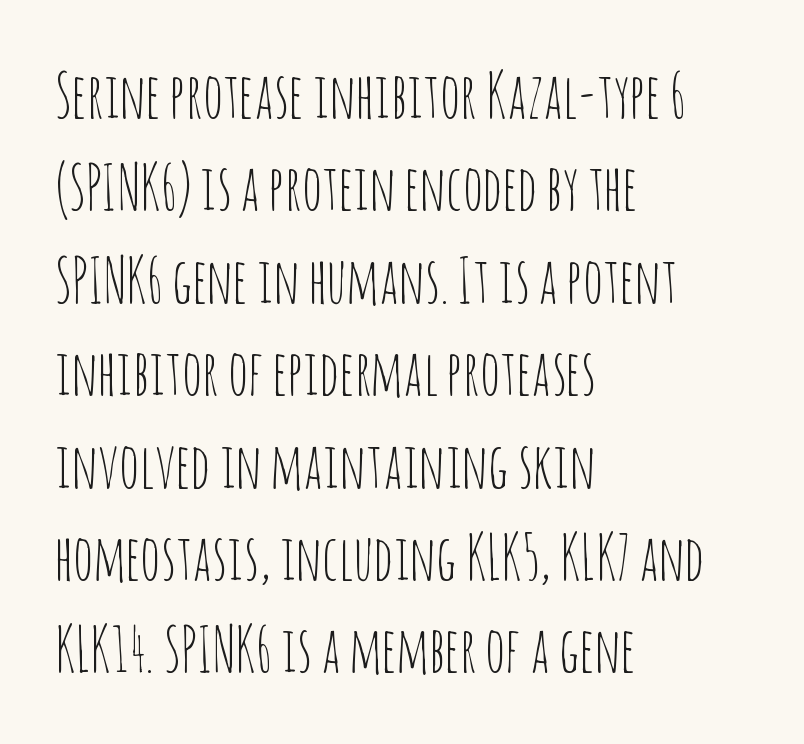
Font category for this specimen: sans-serif. A clean baseline with only descenders dipping below it. The letters stand straight up with perfectly vertical stems. What's the leading like? Ordinary, nothing unusual. A student would call this left alignment; a typographer would say flush left, rag right. This sample has the flowing, uneven cadence of proportional lettering.
